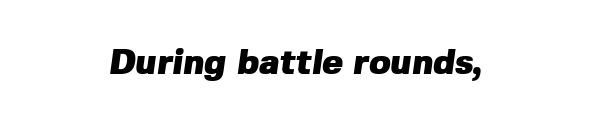
{"serif": "no", "bold": "yes", "weight": "heavy", "width": "normal", "stroke_contrast": "low", "x_height": "medium", "monospaced": "no", "underline": "no", "letter_spacing": "normal", "letter_spacing_em": 0.0, "glyph_px": 35}
